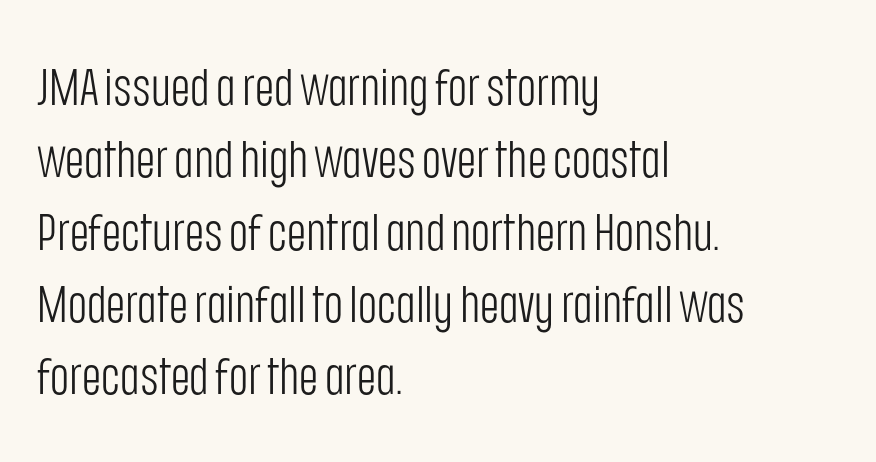
The baseline area is clear. Counters stay open thanks to moderate or lighter strokes. These lines are rendered in a variable-pitch font. The face used here is rendered with its standard letterfit. A normal amount of white space separates one row of letters from the next.
